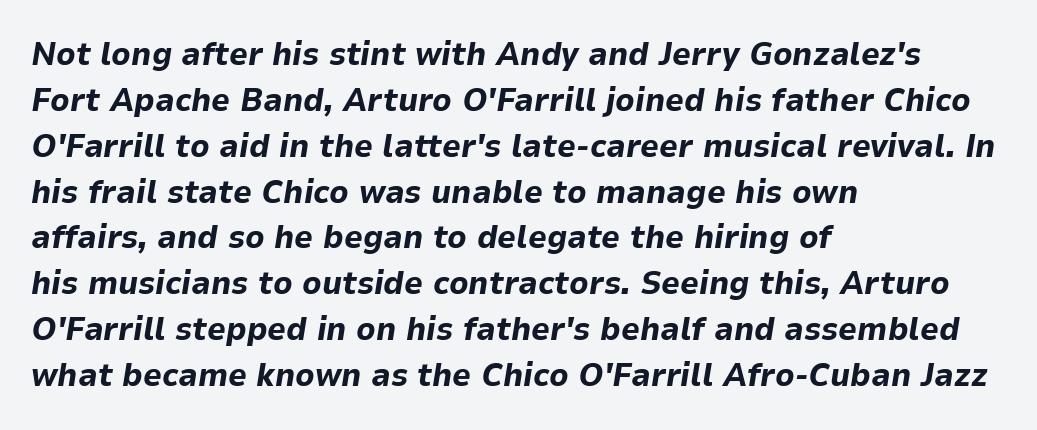
Q: Is the text bold? A: Yes.
Q: Is the text italic (slanted)? A: Yes, it leans right by about 9 degrees.
Q: Is the text underlined? A: No.
Q: How is the paragraph aligned? A: Left-aligned.
Q: Is the spacing between letters normal or unusually wide? A: Normal.
Q: Is the spacing between lines tight, normal or loose? A: Normal.
Q: Width (condensed, normal, or wide)? A: Normal.
Q: Stroke contrast? A: Low.
Q: x-height? A: Medium.
Q: Monospaced? A: No.
